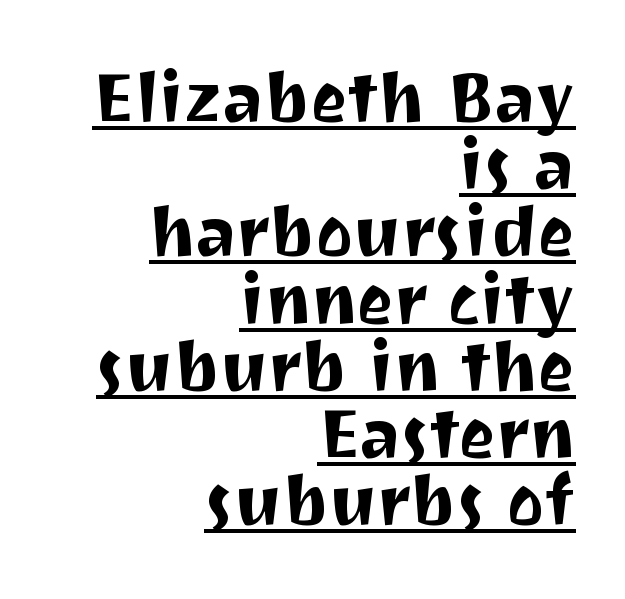
{"serif": "no", "italic": "no", "width": "normal", "stroke_contrast": "medium", "x_height": "medium", "monospaced": "no", "underline": "yes", "align": "right", "line_spacing": "tight", "line_spacing_ratio": 0.96, "letter_spacing": "normal", "letter_spacing_em": 0.0, "glyph_px": 70}
